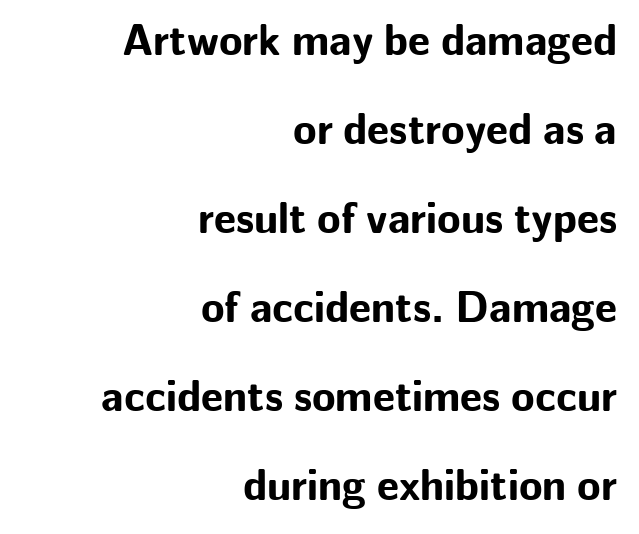
The image shows 43 px bold sans-serif type, upright; set right-aligned, loose line spacing (2.07x), normal letter spacing, not underlined; low stroke contrast and a medium x-height.
